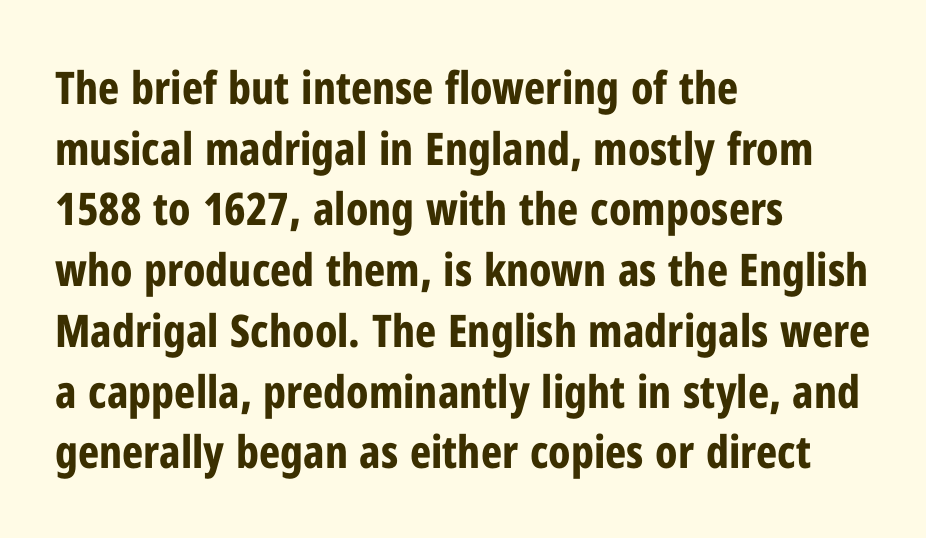
Q: Is the text bold? A: Yes.
Q: Is the text italic (slanted)? A: No, it is upright.
Q: Is the typeface a serif or a sans-serif typeface? A: Sans-serif.
Q: Is the text underlined? A: No.
Q: How is the paragraph aligned? A: Left-aligned.
Q: Is the spacing between letters normal or unusually wide? A: Normal.
Q: Is the spacing between lines tight, normal or loose? A: Normal.
Q: Width (condensed, normal, or wide)? A: Condensed.
Q: Stroke contrast? A: Low.
Q: x-height? A: Medium.
Q: Monospaced? A: No.
